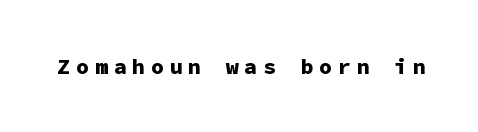
Posture: upright roman. Letter spacing: wide. Stroke thickness is high; the sample reads as a true bold. Lines of text with bare space underneath.
